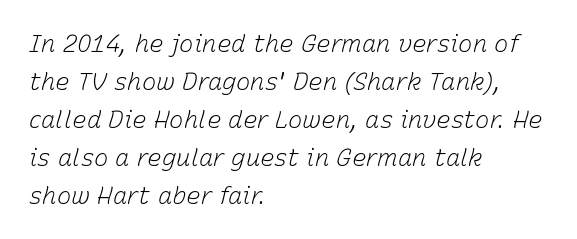
{"italic": "yes", "lean": "right", "slant_degrees": 15, "bold": "no", "underline": "no", "align": "left", "line_spacing": "normal", "line_spacing_ratio": 1.58, "letter_spacing": "normal", "letter_spacing_em": 0.0, "glyph_px": 24}
